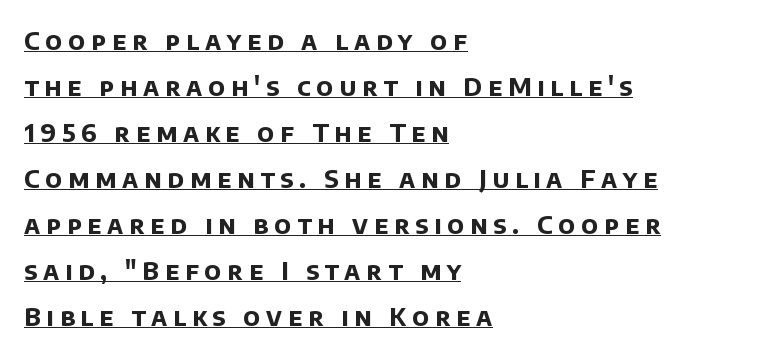
{"bold": "yes", "underline": "yes", "align": "left", "line_spacing_ratio": 1.84, "letter_spacing": "wide", "letter_spacing_em": 0.23, "glyph_px": 25}
